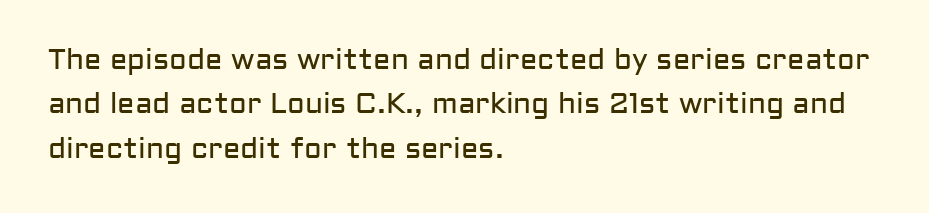
Horizontal alignment here is leftward, the default for most running prose. The font's upright variant was chosen for this text. Quick note: underline off. How are the letters spaced? Ordinarily, with no added tracking. Character widths vary here, with narrow letters taking less room than wide ones.
